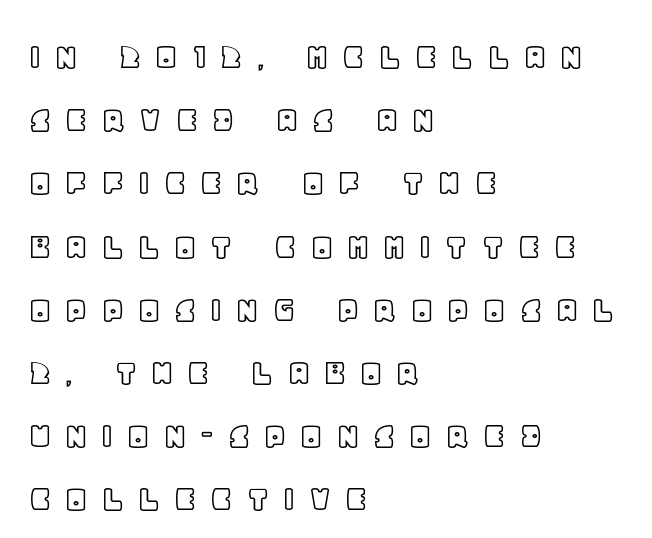
The image shows 39 px text type, upright; set left-aligned, normal line spacing (1.62x), unusually wide letter spacing (+0.31 em), not underlined; a large x-height.
